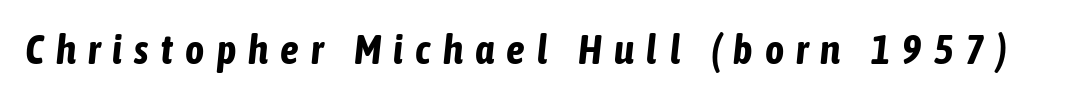
The image shows 41 px bold, condensed type, italic (leaning right); set unusually wide letter spacing (+0.3 em), not underlined; low stroke contrast and a medium x-height.
